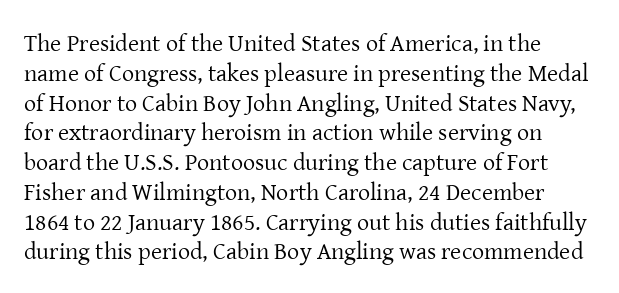
{"italic": "no", "bold": "no", "underline": "no", "line_spacing_ratio": 1.24, "letter_spacing": "normal", "letter_spacing_em": 0.0, "glyph_px": 24}
